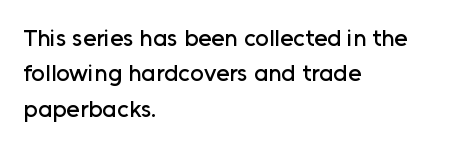
The passage shown stacks its lines at a standard gap. No extra tracking has been applied to these lines. Compared with a centered layout, this one pins lines to the left instead. The area under the type is left untouched. When letters stand straight like this, we call the style roman or upright.
